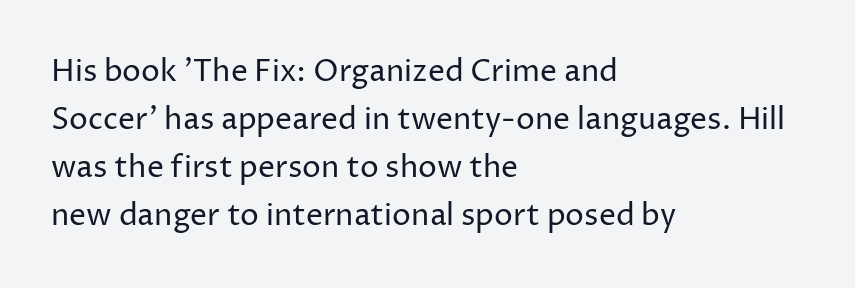
{"serif": "no", "italic": "no", "bold": "no", "weight": "regular", "width": "normal", "stroke_contrast": "low", "x_height": "medium", "monospaced": "no", "underline": "no", "align": "left", "line_spacing": "normal", "line_spacing_ratio": 1.6, "letter_spacing": "normal", "letter_spacing_em": 0.0, "glyph_px": 30}
